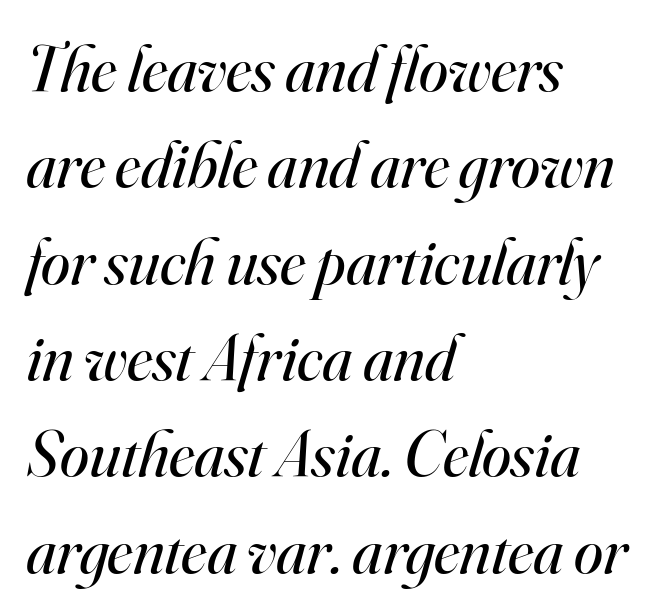
{"serif": "yes", "italic": "yes", "lean": "right", "slant_degrees": 16, "bold": "no", "weight": "regular", "width": "normal", "stroke_contrast": "high", "x_height": "small", "monospaced": "no", "underline": "no", "align": "left", "line_spacing": "normal", "line_spacing_ratio": 1.46, "letter_spacing": "normal", "letter_spacing_em": 0.0, "glyph_px": 66}
